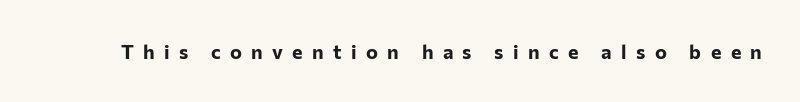
{"italic": "no", "bold": "yes", "underline": "no", "letter_spacing": "wide", "letter_spacing_em": 0.47, "glyph_px": 20}
